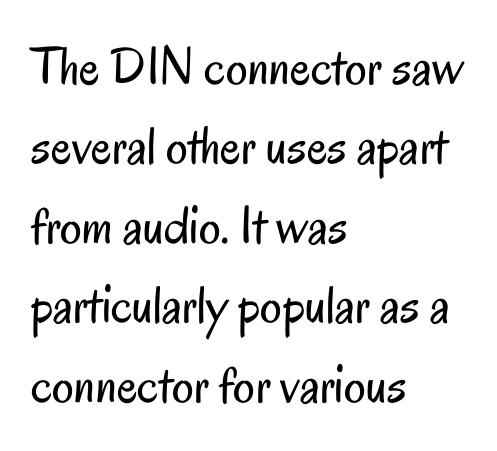
The image shows 54 px regular-weight, condensed sans-serif type, upright; set left-aligned, normal line spacing (1.47x), normal letter spacing, not underlined; low stroke contrast and a small x-height.
